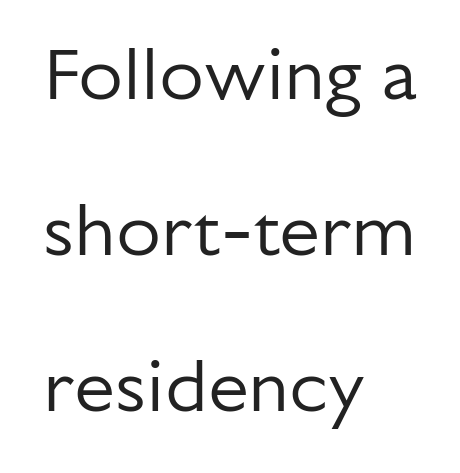
Words appear dense and cohesive because spacing is normal. Leading: increased. Words float on clear page, feet unadorned. Weight class: somewhere from thin through regular. This sample has the flowing, uneven cadence of proportional lettering. Type style note: lacks serifs.
